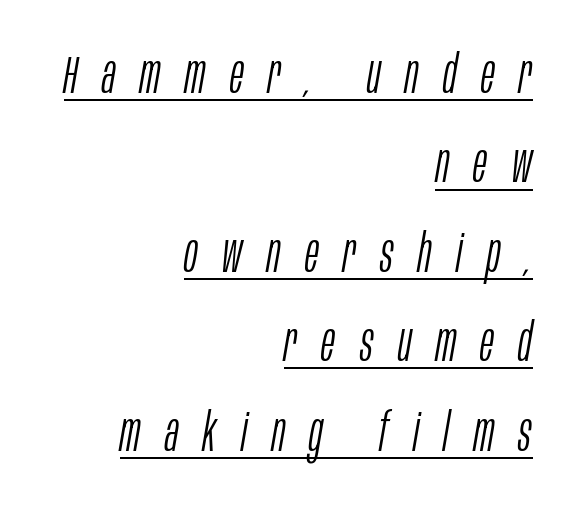
The text carries the slant typical of an italic or oblique font. Is this a fixed-width face? No — the glyphs have proportional, varying widths. Observe the wide spacing: letters keep a clear distance from each other. Beneath each row of characters lies a ruled line.
